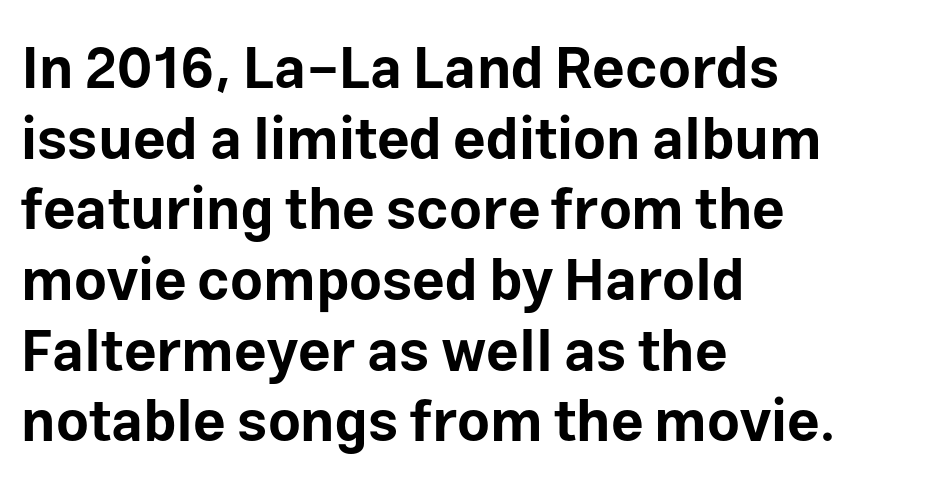
The image shows 57 px bold sans-serif type, upright; set left-aligned, line spacing 1.24x, normal letter spacing, not underlined; low stroke contrast and a medium x-height.
